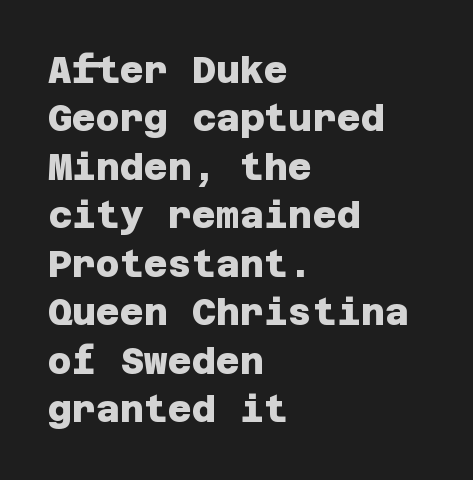
Q: Is the text bold? A: Yes.
Q: Is the typeface a serif or a sans-serif typeface? A: Sans-serif.
Q: Is the text underlined? A: No.
Q: How is the paragraph aligned? A: Left-aligned.
Q: Is the spacing between letters normal or unusually wide? A: Normal.
Q: Is the spacing between lines tight, normal or loose? A: Normal.
Q: Width (condensed, normal, or wide)? A: Normal.
Q: Stroke contrast? A: Low.
Q: x-height? A: Large.
